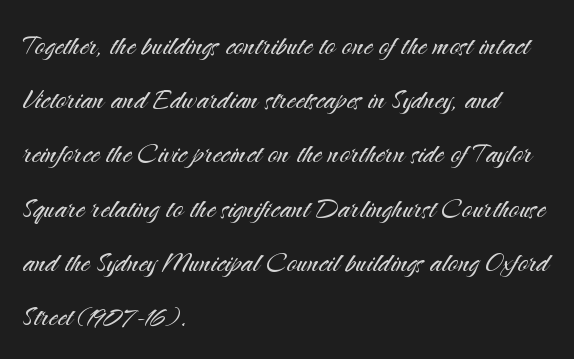
{"serif": "no", "bold": "no", "weight": "light", "width": "normal", "stroke_contrast": "medium", "x_height": "small", "monospaced": "no", "underline": "no", "align": "left", "line_spacing": "normal", "line_spacing_ratio": 1.55, "letter_spacing": "normal", "letter_spacing_em": 0.0, "glyph_px": 35}
